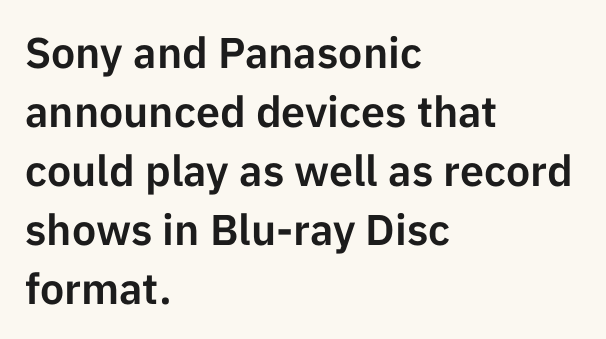
The image shows 43 px sans-serif type, upright; set left-aligned, normal line spacing (1.37x), normal letter spacing, not underlined; low stroke contrast and a medium x-height.
